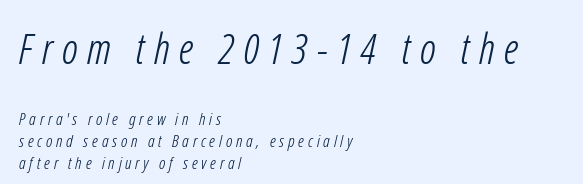
The image shows 42 px light, condensed sans-serif type; set left-aligned, normal line spacing (1.28x), unusually wide letter spacing (+0.22 em), not underlined; the first (top) block is 2.47x larger; low stroke contrast and a medium x-height.
